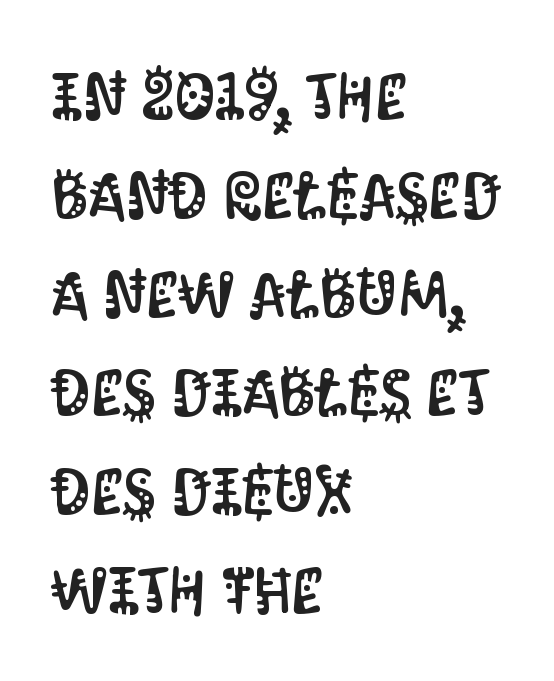
Q: Is the text italic (slanted)? A: No, it is upright.
Q: Is the typeface a serif or a sans-serif typeface? A: Sans-serif.
Q: Is the text underlined? A: No.
Q: How is the paragraph aligned? A: Left-aligned.
Q: Is the spacing between letters normal or unusually wide? A: Normal.
Q: Is the spacing between lines tight, normal or loose? A: Normal.
Q: Width (condensed, normal, or wide)? A: Condensed.
Q: Stroke contrast? A: Medium.
Q: x-height? A: Large.
Q: Monospaced? A: No.
